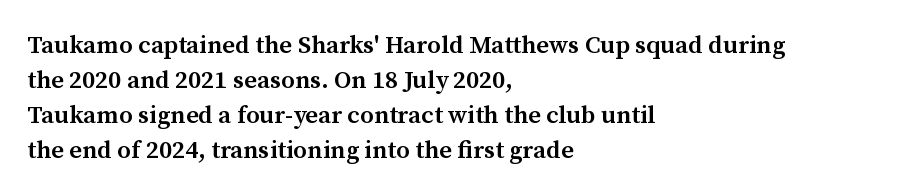
The image shows 25 px text type, upright; set left-aligned, normal line spacing (1.4x), normal letter spacing, not underlined.
